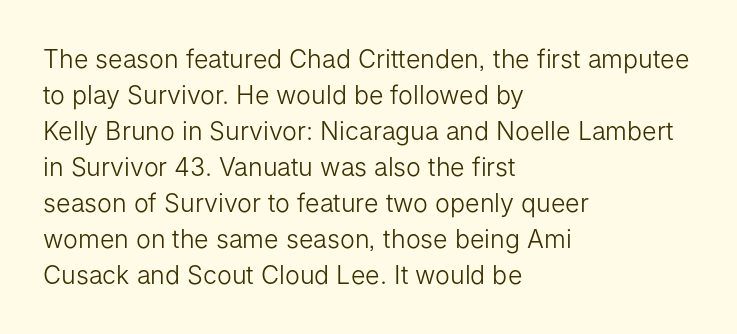
{"italic": "no", "bold": "no", "underline": "no", "align": "left", "line_spacing": "normal", "line_spacing_ratio": 1.44, "letter_spacing": "normal", "letter_spacing_em": 0.0, "glyph_px": 25}
